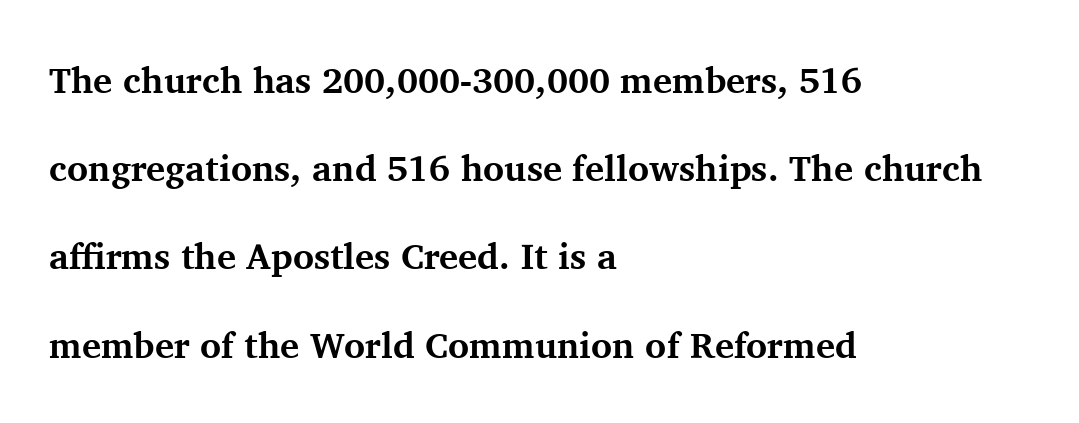
The image shows 36 px bold serif type, upright; set left-aligned, loose line spacing (2.45x), normal letter spacing, not underlined; medium stroke contrast and a medium x-height.
